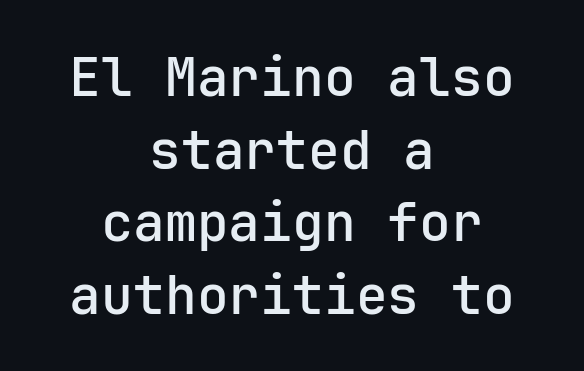
Q: Is the text italic (slanted)? A: No, it is upright.
Q: Is the typeface a serif or a sans-serif typeface? A: Sans-serif.
Q: Is the text underlined? A: No.
Q: How is the paragraph aligned? A: Centered.
Q: Is the spacing between letters normal or unusually wide? A: Normal.
Q: Is the spacing between lines tight, normal or loose? A: Normal.
Q: Width (condensed, normal, or wide)? A: Normal.
Q: Stroke contrast? A: Low.
Q: x-height? A: Medium.
Q: Monospaced? A: Yes.
